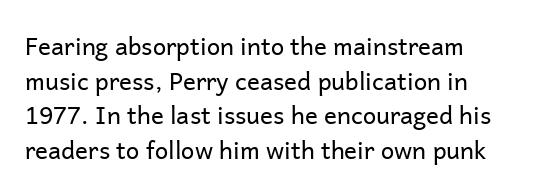
{"italic": "no", "bold": "no", "underline": "no", "align": "left", "line_spacing": "normal", "line_spacing_ratio": 1.44, "letter_spacing": "normal", "letter_spacing_em": 0.0, "glyph_px": 24}
